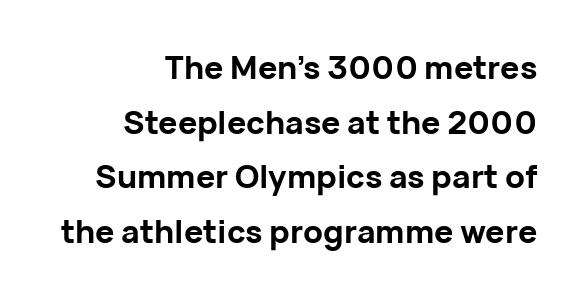
The image shows 32 px bold sans-serif type, upright; set right-aligned, line spacing 1.71x, normal letter spacing, not underlined; low stroke contrast and a medium x-height.
